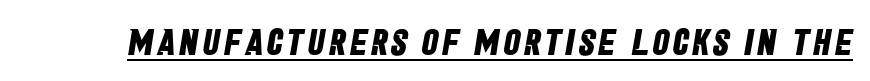
Each letter's strokes conclude bluntly, with no projecting serifs. The face used here is proportionally spaced, like ordinary book or web type. The characters look thick and weighty, a clear bold. Like a heading marked for emphasis, these lines bear an underscore.
